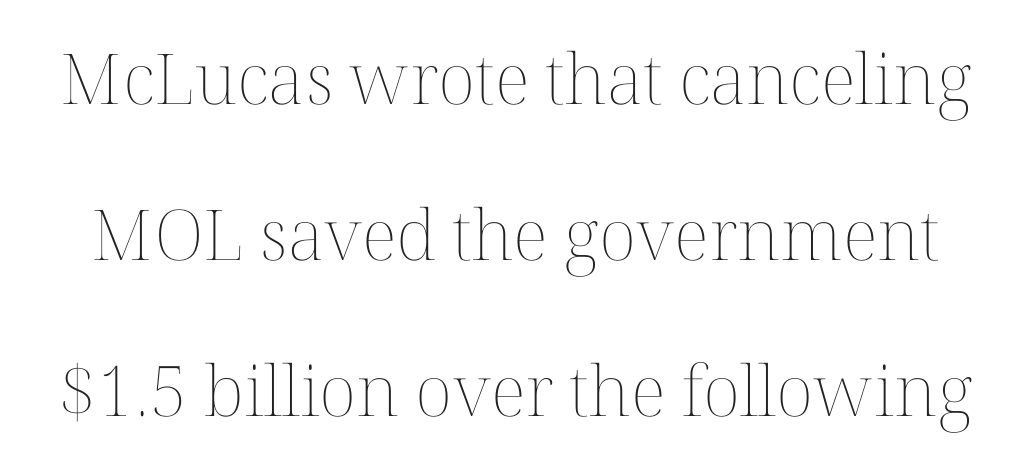
Tracking here is standard; glyphs follow each other at the usual distance. The cut favours lightness, reaching ordinary text weight at its darkest. The letters advance in unequal steps, a hallmark of proportional type. Students, observe: this is what heavily led, spacious text looks like. The space beneath each line is pristine and unruled.
